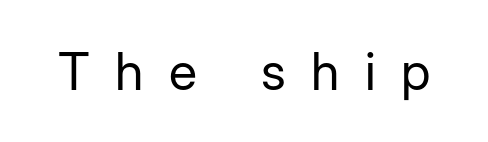
The rendering uses natural spacing where letterforms have individual widths. No feet cap the strokes, marking this as sans-serif type. The letterforms sit at book weight or below. Decoration check: the copy has no underline. Rendered with straight, roman letterforms.
